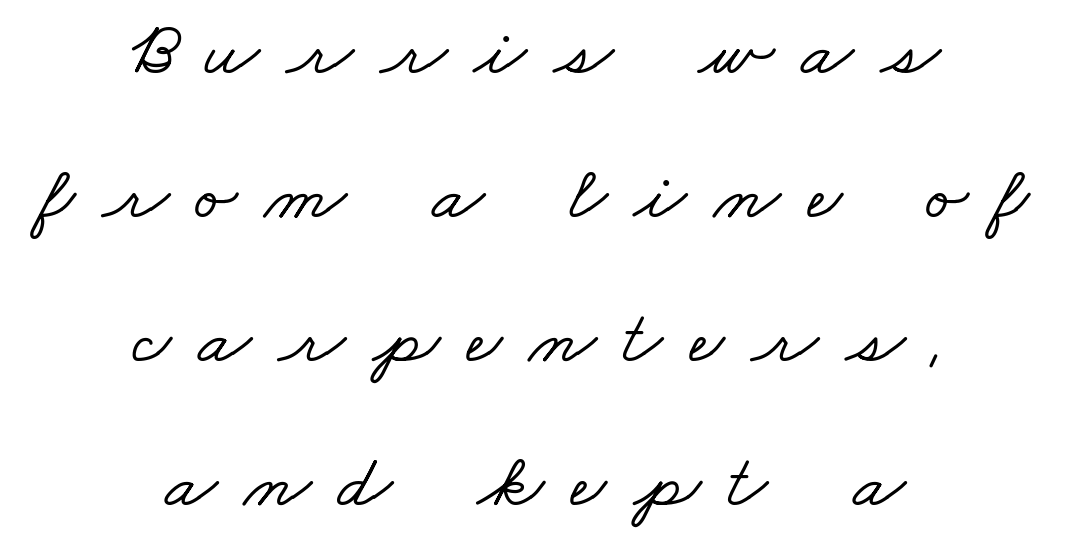
The image shows 77 px wide serif type; set centered, line spacing 1.87x, unusually wide letter spacing (+0.35 em), not underlined; low stroke contrast and a small x-height.
